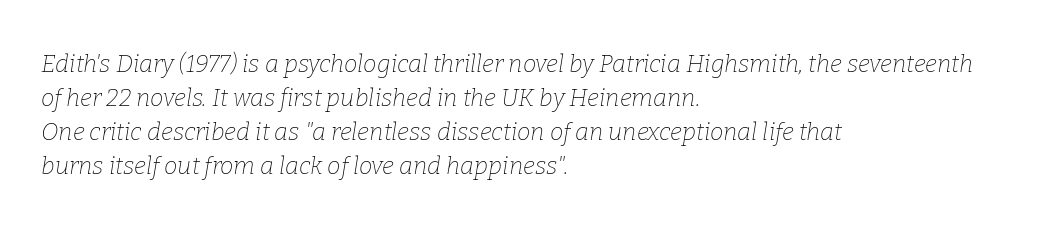
{"italic": "yes", "lean": "right", "slant_degrees": 9, "bold": "no", "underline": "no", "align": "left", "line_spacing": "normal", "line_spacing_ratio": 1.41, "letter_spacing": "normal", "letter_spacing_em": 0.0, "glyph_px": 24}
